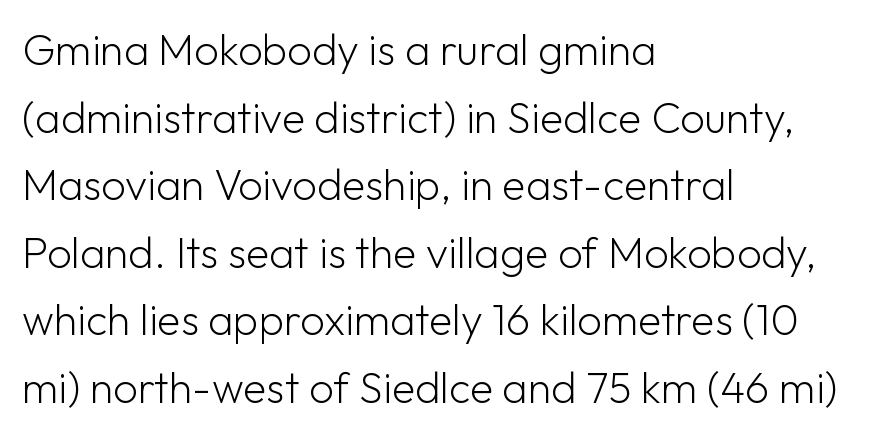
The image shows 43 px light sans-serif type, upright; set left-aligned, normal line spacing (1.57x), normal letter spacing, not underlined; low stroke contrast and a medium x-height.
